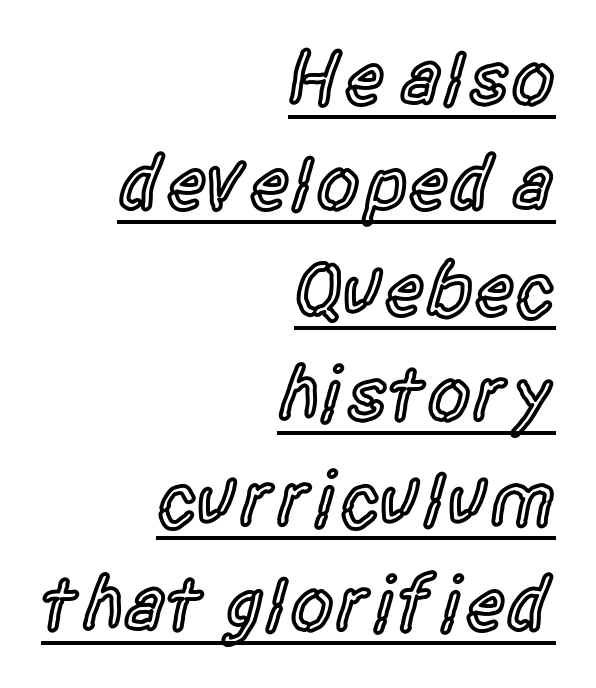
{"serif": "no", "bold": "semi", "weight": "semibold", "width": "condensed", "x_height": "large", "monospaced": "no", "underline": "yes", "align": "right", "line_spacing": "normal", "line_spacing_ratio": 1.35, "letter_spacing": "normal", "letter_spacing_em": 0.0, "glyph_px": 78}
